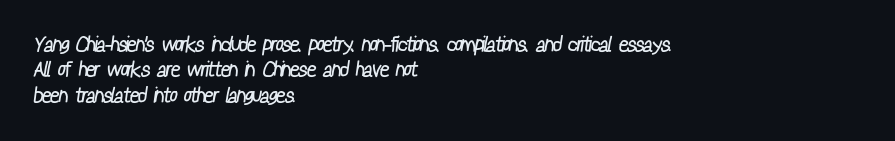
{"bold": "no", "underline": "no", "align": "left", "line_spacing_ratio": 1.21, "letter_spacing": "normal", "letter_spacing_em": 0.0, "glyph_px": 21}
